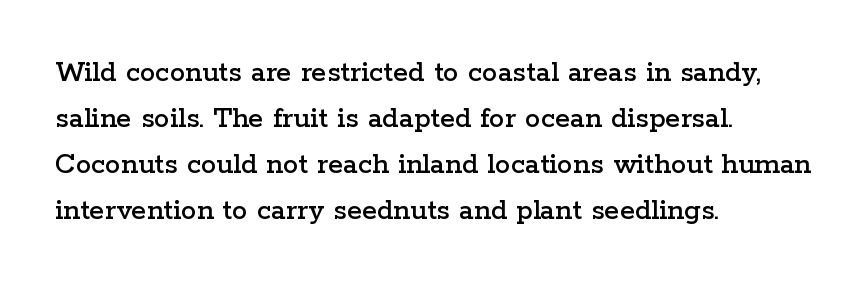
{"serif": "yes", "italic": "no", "width": "wide", "stroke_contrast": "low", "x_height": "medium", "monospaced": "no", "underline": "no", "align": "left", "line_spacing": "normal", "line_spacing_ratio": 1.48, "letter_spacing": "normal", "letter_spacing_em": 0.0, "glyph_px": 31}
